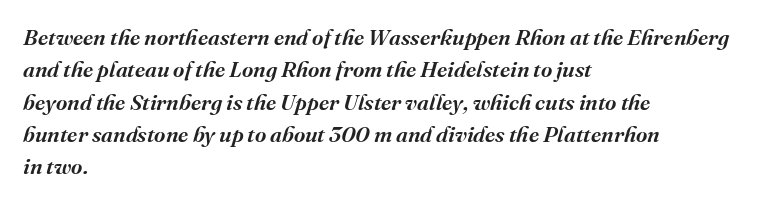
{"italic": "yes", "lean": "right", "slant_degrees": 16, "bold": "semi", "underline": "no", "align": "left", "line_spacing": "normal", "line_spacing_ratio": 1.47, "letter_spacing": "normal", "letter_spacing_em": 0.0, "glyph_px": 22}
